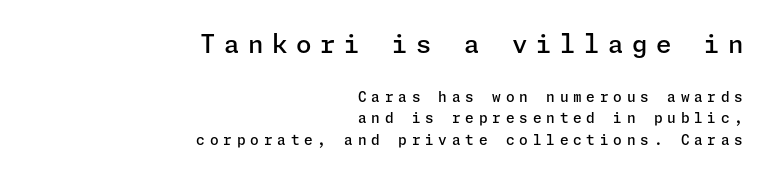
{"italic": "no", "bold": "semi", "underline": "no", "align": "right", "line_spacing": "normal", "line_spacing_ratio": 1.55, "letter_spacing": "wide", "letter_spacing_em": 0.34, "larger_block": "first", "size_ratio": 1.79, "glyph_px": 25}
